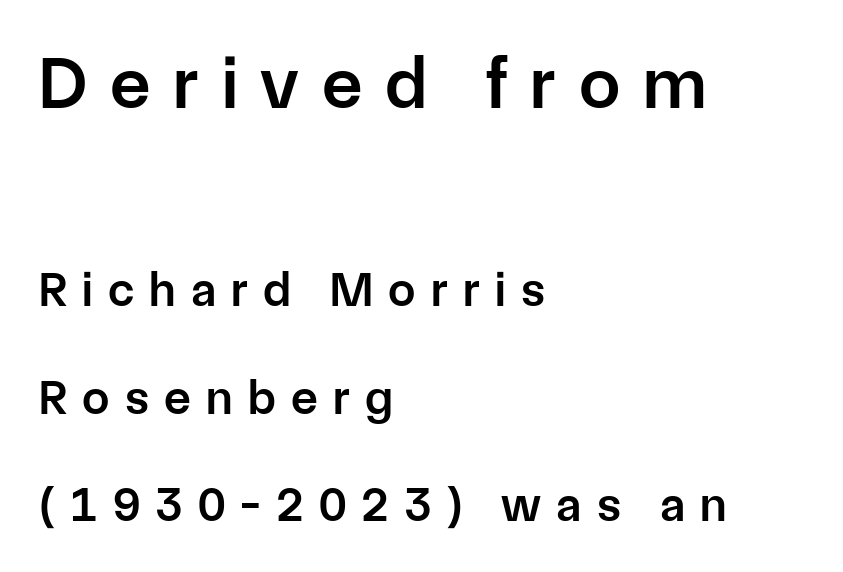
Q: Is the text bold? A: Semi-bold.
Q: Is the text italic (slanted)? A: No, it is upright.
Q: Is the typeface a serif or a sans-serif typeface? A: Sans-serif.
Q: Is the text underlined? A: No.
Q: How is the paragraph aligned? A: Left-aligned.
Q: Is the spacing between letters normal or unusually wide? A: Unusually wide.
Q: Is the spacing between lines tight, normal or loose? A: Loose.
Q: Which block of text is set in a larger size, the first (top) or the second (bottom)? A: The first (top) one.
Q: Width (condensed, normal, or wide)? A: Normal.
Q: Stroke contrast? A: Low.
Q: x-height? A: Medium.
Q: Monospaced? A: No.
